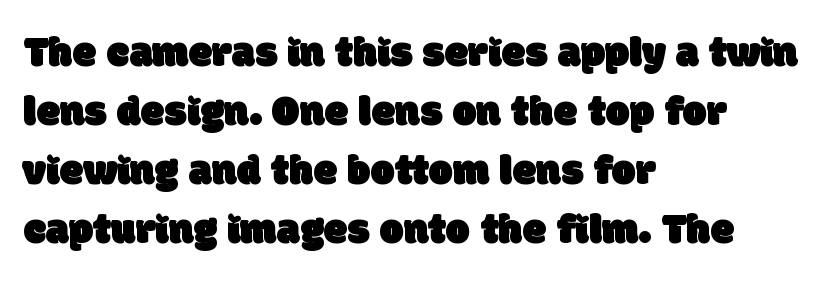
Q: Is the typeface a serif or a sans-serif typeface? A: Sans-serif.
Q: Is the text underlined? A: No.
Q: How is the paragraph aligned? A: Left-aligned.
Q: Is the spacing between letters normal or unusually wide? A: Normal.
Q: Is the spacing between lines tight, normal or loose? A: Normal.
Q: Width (condensed, normal, or wide)? A: Normal.
Q: Stroke contrast? A: Low.
Q: x-height? A: Large.
Q: Monospaced? A: No.
